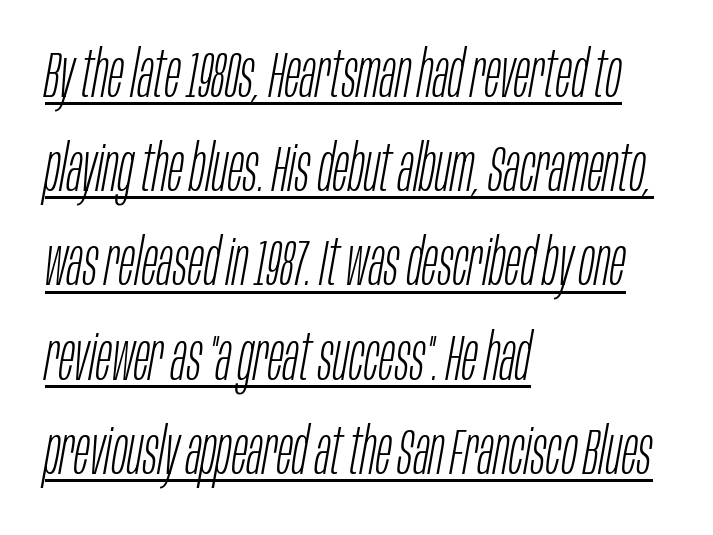
The image shows 65 px light, condensed type, italic (leaning right); set left-aligned, normal line spacing (1.45x), normal letter spacing, underlined; low stroke contrast and a large x-height.
